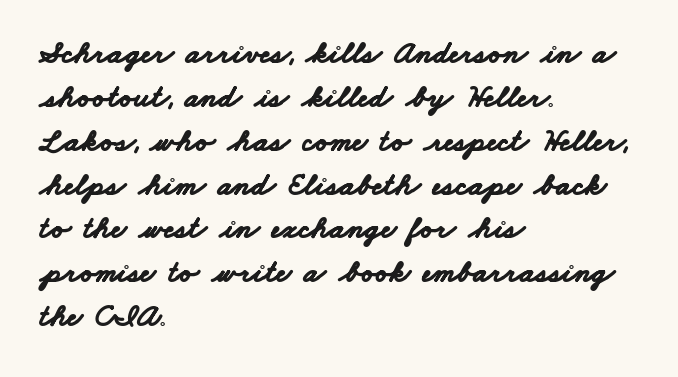
Q: Is the text bold? A: Yes.
Q: Is the typeface a serif or a sans-serif typeface? A: Sans-serif.
Q: Is the text underlined? A: No.
Q: How is the paragraph aligned? A: Left-aligned.
Q: Is the spacing between letters normal or unusually wide? A: Normal.
Q: Is the spacing between lines tight, normal or loose? A: Normal.
Q: Width (condensed, normal, or wide)? A: Wide.
Q: Stroke contrast? A: Low.
Q: x-height? A: Small.
Q: Monospaced? A: No.
